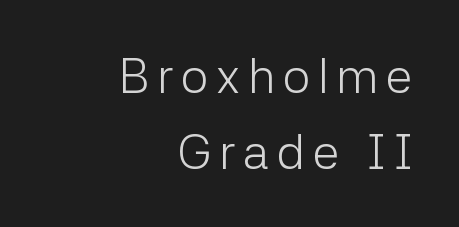
Do the characters align in a grid? No, the font is proportional. Summary of weight: not heavy and not bold. The passage shown is not underscored anywhere. Interline gaps are of average width in this sample. The text block is weighted toward the right margin, trailing off unevenly leftward. Type style note: lacks serifs.
